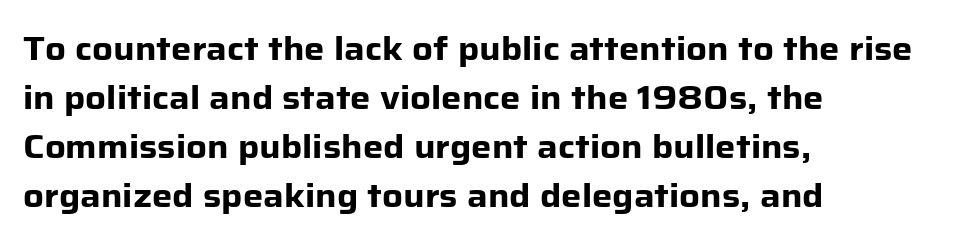
Q: Is the text bold? A: Yes.
Q: Is the text italic (slanted)? A: No, it is upright.
Q: Is the typeface a serif or a sans-serif typeface? A: Sans-serif.
Q: Is the text underlined? A: No.
Q: How is the paragraph aligned? A: Left-aligned.
Q: Is the spacing between letters normal or unusually wide? A: Normal.
Q: Is the spacing between lines tight, normal or loose? A: Normal.
Q: Width (condensed, normal, or wide)? A: Normal.
Q: Stroke contrast? A: Low.
Q: x-height? A: Medium.
Q: Monospaced? A: No.
